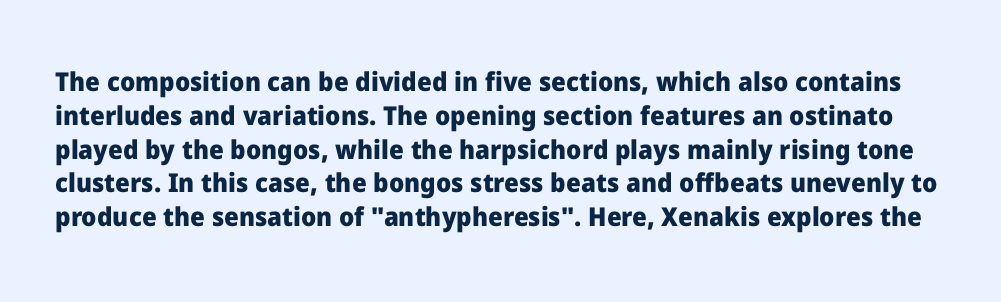
The image shows 26 px bold type, upright; set normal line spacing (1.3x), normal letter spacing, not underlined.
